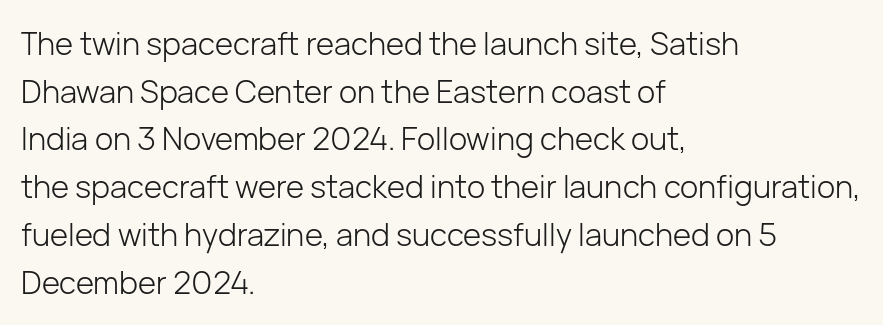
Q: Is the text bold? A: No.
Q: Is the text italic (slanted)? A: No, it is upright.
Q: Is the typeface a serif or a sans-serif typeface? A: Sans-serif.
Q: Is the text underlined? A: No.
Q: How is the paragraph aligned? A: Left-aligned.
Q: Is the spacing between letters normal or unusually wide? A: Normal.
Q: Is the spacing between lines tight, normal or loose? A: Normal.
Q: Width (condensed, normal, or wide)? A: Normal.
Q: Stroke contrast? A: Low.
Q: x-height? A: Medium.
Q: Monospaced? A: No.
